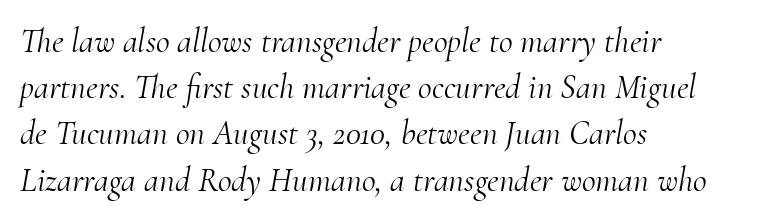
Q: Is the text bold? A: No.
Q: Is the text italic (slanted)? A: Yes, it leans right by about 10 degrees.
Q: Is the typeface a serif or a sans-serif typeface? A: Serif.
Q: Is the text underlined? A: No.
Q: How is the paragraph aligned? A: Left-aligned.
Q: Is the spacing between letters normal or unusually wide? A: Normal.
Q: Is the spacing between lines tight, normal or loose? A: Normal.
Q: Width (condensed, normal, or wide)? A: Normal.
Q: Stroke contrast? A: Medium.
Q: x-height? A: Small.
Q: Monospaced? A: No.
